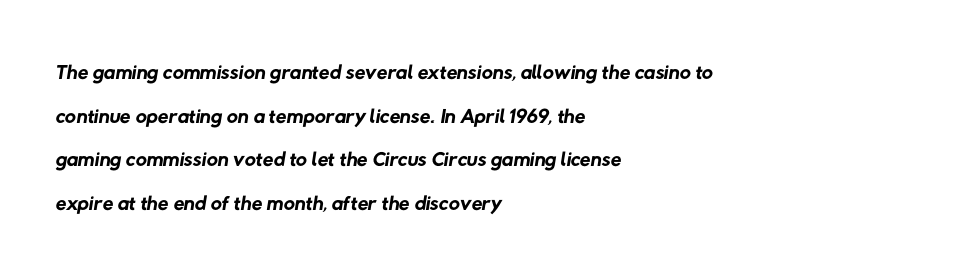
The image shows 31 px regular-weight sans-serif type; set left-aligned, normal line spacing (1.41x), normal letter spacing, not underlined; low stroke contrast and a medium x-height.
